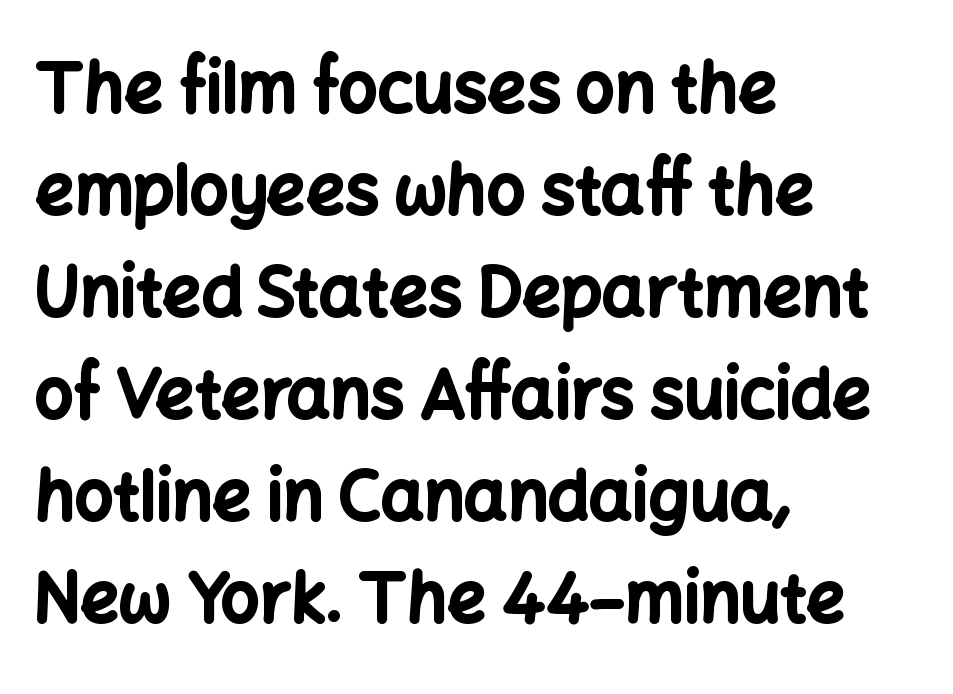
Interline gaps are of average width in this sample. The setting favours the left margin, as ordinary paragraphs usually do. Posture: straight, roman, zero tilt. Are there feet on the stems? There aren't — it's a sans.
